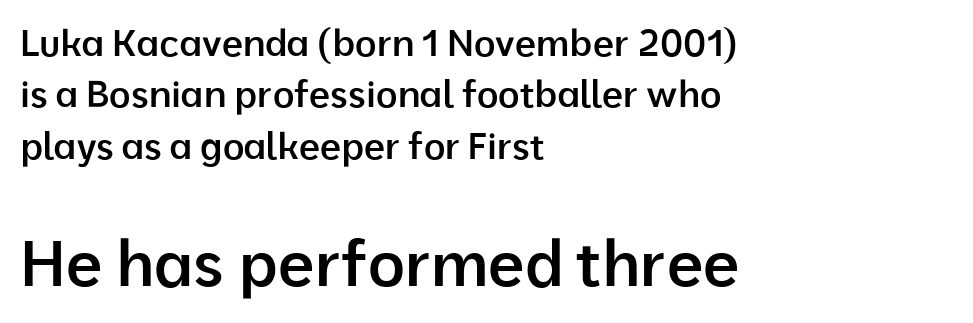
The image shows 64 px semibold sans-serif type, upright; set left-aligned, normal line spacing (1.39x), normal letter spacing, not underlined; the second (bottom) block is 1.73x larger; low stroke contrast and a medium x-height.
